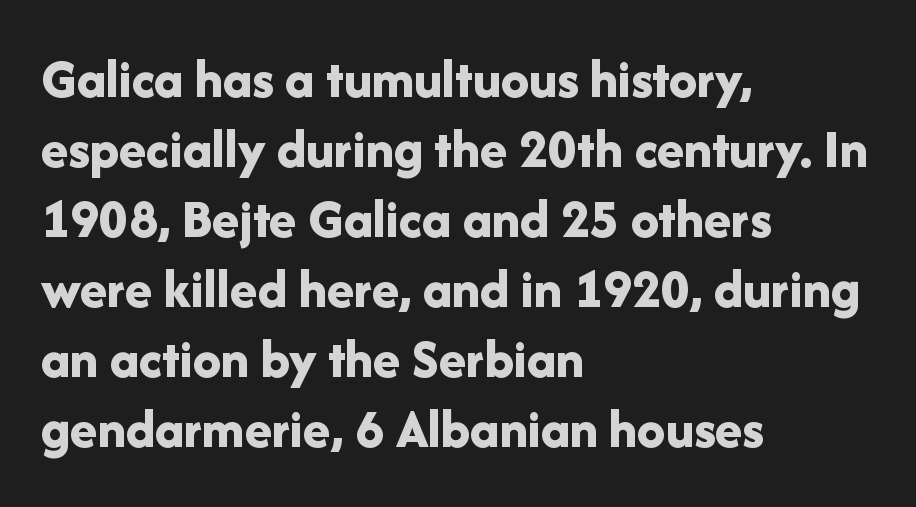
The letters stand upright; this is a roman face. The face used here is rendered with its standard letterfit. Regarding leading, the lines here are spaced in the standard way. Clear beneath every line of the passage. Think of a printed novel: that variable character pitch is what you see here. This sample uses a sans-serif face.
